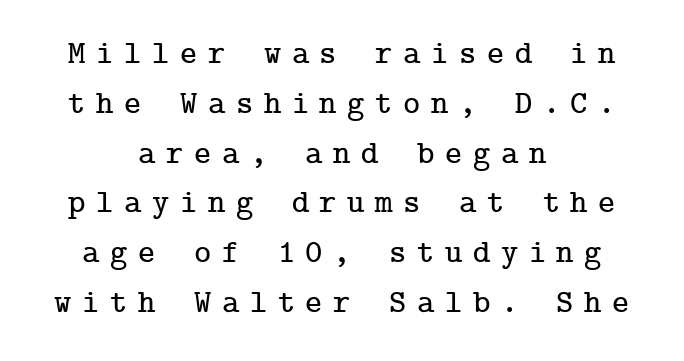
Each row of text sits above clean, open space. Check where the strokes stop: tiny serifs finish them off. How are the letters spaced? Widely, with obvious added tracking. If you folded the block vertically in half, each line would mirror itself in length.
